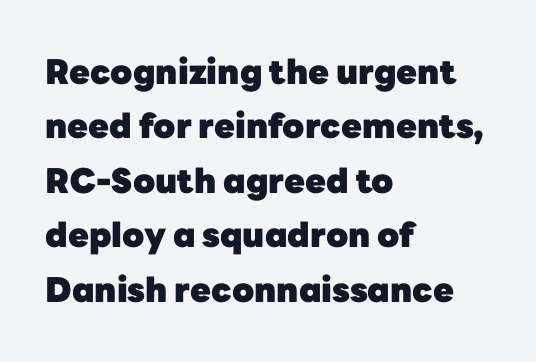
Vertically, the passage feels balanced, rows spaced as you'd expect. The designer went with a sans here, leaving each stem footless. Thick stems and heavy bowls — unmistakably bold. Honestly, there is no underline to notice here at all.
